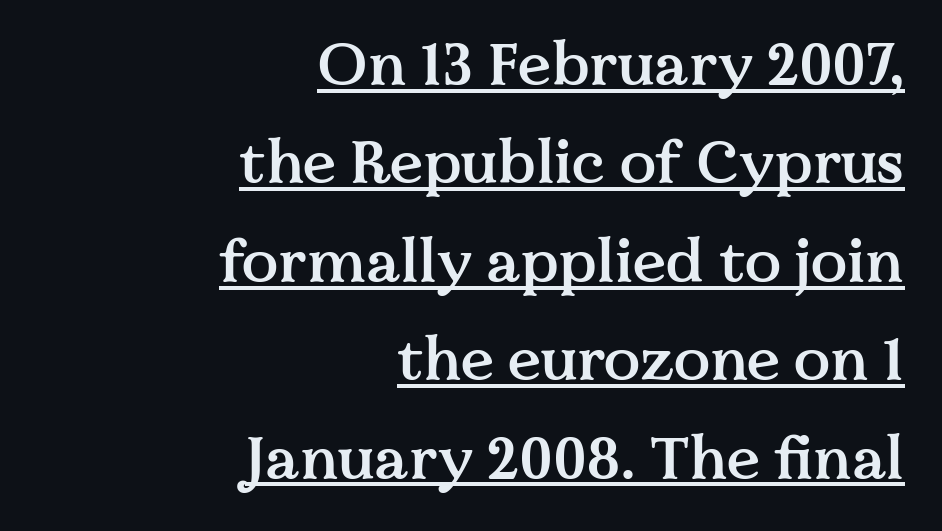
{"serif": "yes", "italic": "no", "bold": "semi", "weight": "semibold", "width": "normal", "stroke_contrast": "medium", "x_height": "medium", "monospaced": "no", "underline": "yes", "align": "right", "line_spacing": "normal", "line_spacing_ratio": 1.64, "letter_spacing": "normal", "letter_spacing_em": 0.0, "glyph_px": 60}
